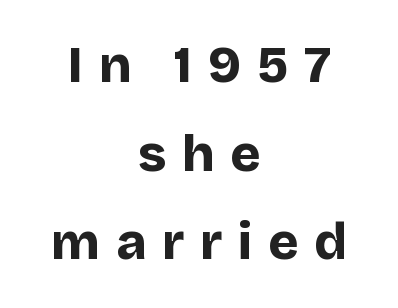
Someone cranked the tracking dial way up on this one. The lettering holds an erect, upright posture throughout. Neither beginnings nor endings align; midpoints do. This sample has the flowing, uneven cadence of proportional lettering. The rendering shows plain stroke endings on the letterforms — a sans-serif design.
